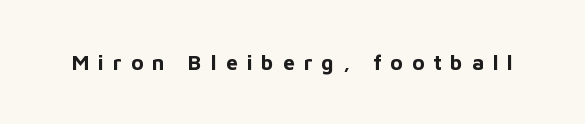
Descender tails drop into unmarked territory. Tall strokes in this sample are plumb rather than angled. Pretty heavy lettering here — definitely bold. This sample uses expanded letter spacing, leaving extra air between glyphs.
